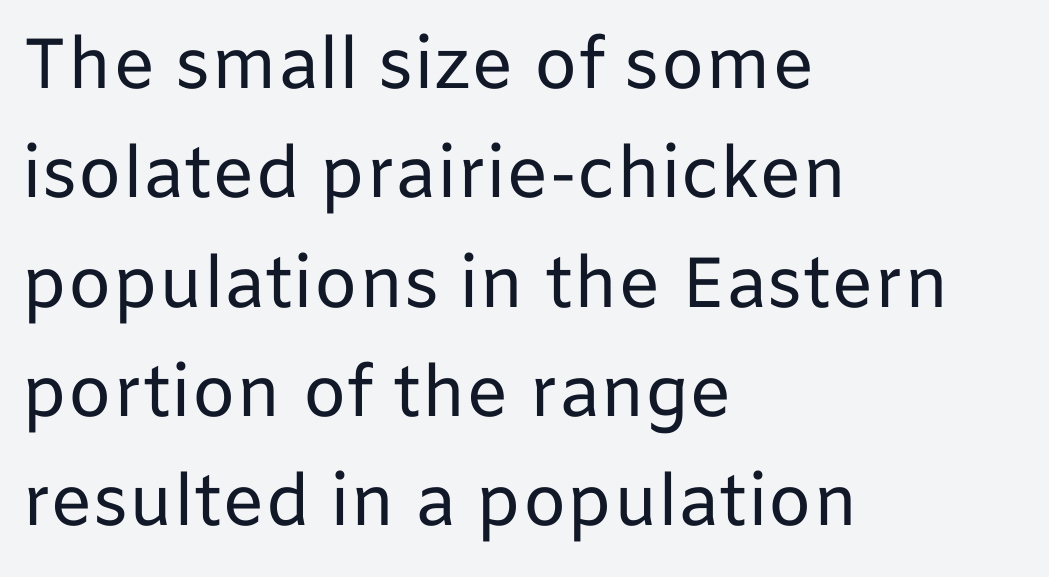
Q: Is the text bold? A: No.
Q: Is the text italic (slanted)? A: No, it is upright.
Q: Is the typeface a serif or a sans-serif typeface? A: Sans-serif.
Q: Is the text underlined? A: No.
Q: How is the paragraph aligned? A: Left-aligned.
Q: Is the spacing between letters normal or unusually wide? A: Normal.
Q: Is the spacing between lines tight, normal or loose? A: Normal.
Q: Width (condensed, normal, or wide)? A: Normal.
Q: Stroke contrast? A: Low.
Q: x-height? A: Medium.
Q: Monospaced? A: No.
